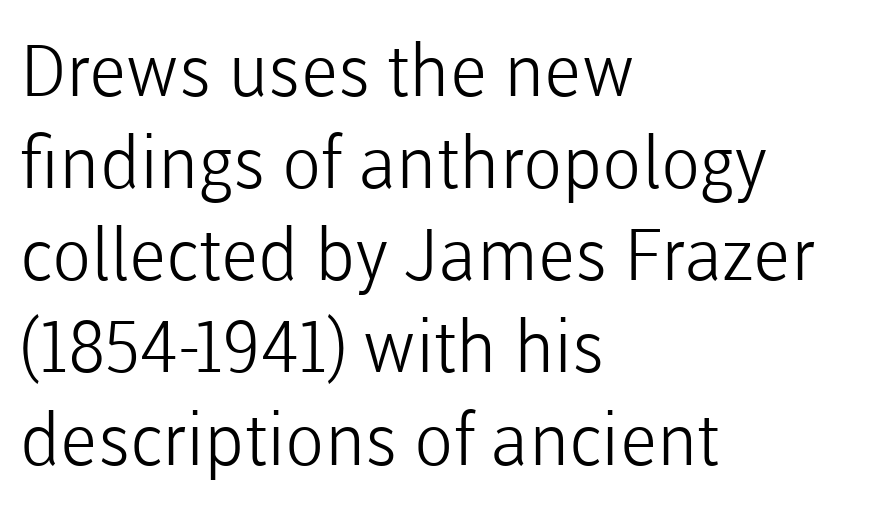
Characters follow at the spacing the type designer built in. If you drew a ruler down the left edge, every line would touch it. Here the designer chose a conventional face with non-uniform glyph widths. This is not heavy type; no bold has been used.
